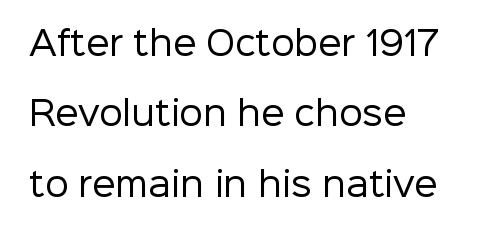
{"serif": "no", "italic": "no", "bold": "no", "weight": "regular", "width": "normal", "stroke_contrast": "low", "x_height": "medium", "monospaced": "no", "underline": "no", "align": "left", "line_spacing": "loose", "line_spacing_ratio": 2.13, "letter_spacing": "normal", "letter_spacing_em": 0.0, "glyph_px": 33}
